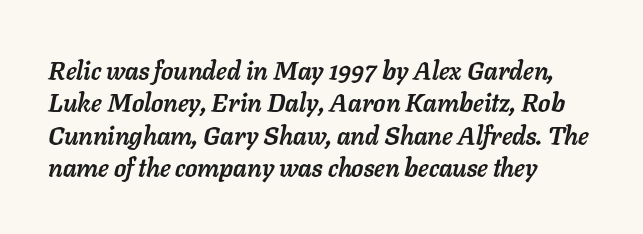
Q: Is the text bold? A: Yes.
Q: Is the text italic (slanted)? A: Yes, it leans right by about 11 degrees.
Q: Is the text underlined? A: No.
Q: How is the paragraph aligned? A: Left-aligned.
Q: Is the spacing between letters normal or unusually wide? A: Normal.
Q: Is the spacing between lines tight, normal or loose? A: Normal.
